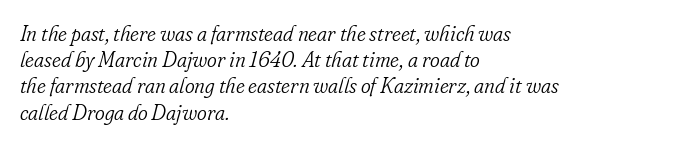
{"italic": "yes", "lean": "right", "slant_degrees": 16, "bold": "no", "underline": "no", "align": "left", "line_spacing": "normal", "line_spacing_ratio": 1.25, "letter_spacing": "normal", "letter_spacing_em": 0.0, "glyph_px": 21}
